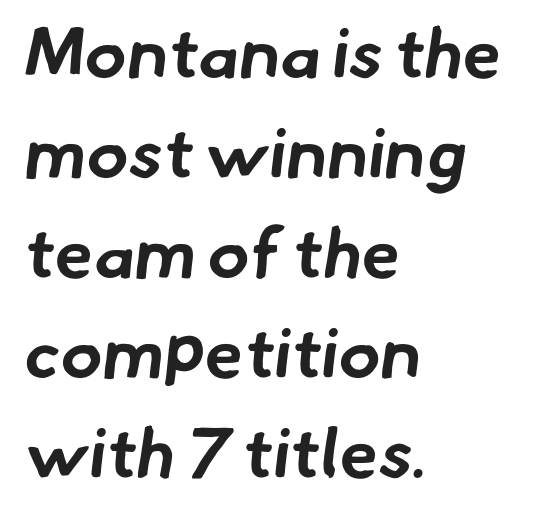
The rendering anchors every line to the left-hand side. Successive baselines arrive at the customary interval. Thick stems and heavy bowls — unmistakably bold. Serif or sans? Sans — the stroke terminals are bare. The horizontal fit of the characters is conventional and even.
